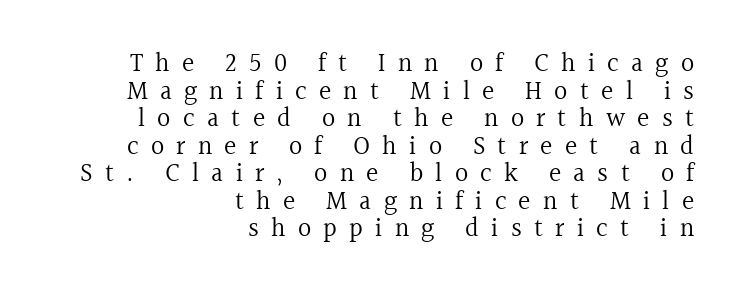
{"italic": "no", "bold": "no", "underline": "no", "align": "right", "line_spacing": "tight", "line_spacing_ratio": 1.06, "letter_spacing": "wide", "letter_spacing_em": 0.47, "glyph_px": 26}
